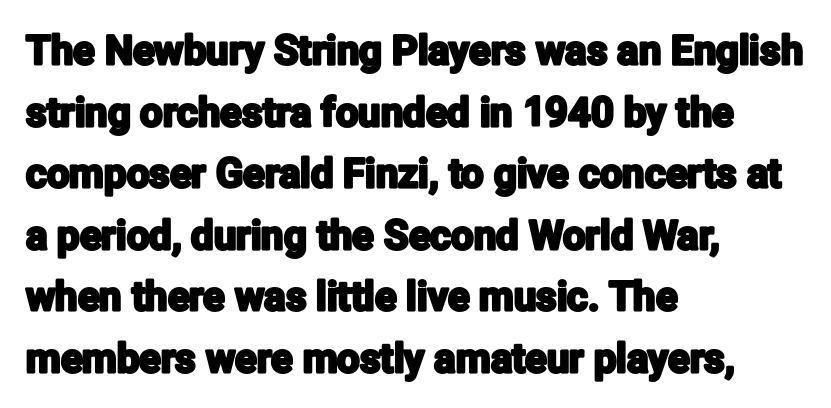
Q: Is the text italic (slanted)? A: No, it is upright.
Q: Is the typeface a serif or a sans-serif typeface? A: Sans-serif.
Q: Is the text underlined? A: No.
Q: How is the paragraph aligned? A: Left-aligned.
Q: Is the spacing between letters normal or unusually wide? A: Normal.
Q: Is the spacing between lines tight, normal or loose? A: Normal.
Q: Width (condensed, normal, or wide)? A: Condensed.
Q: Stroke contrast? A: Low.
Q: x-height? A: Medium.
Q: Monospaced? A: No.
